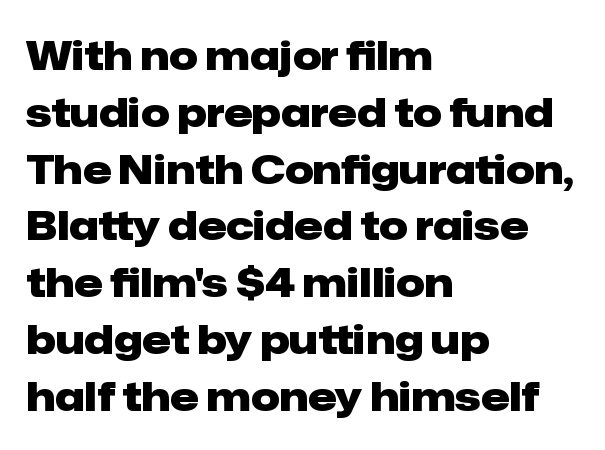
The image shows 40 px heavy sans-serif type, upright; set left-aligned, normal line spacing (1.42x), normal letter spacing, not underlined; low stroke contrast and a medium x-height.
